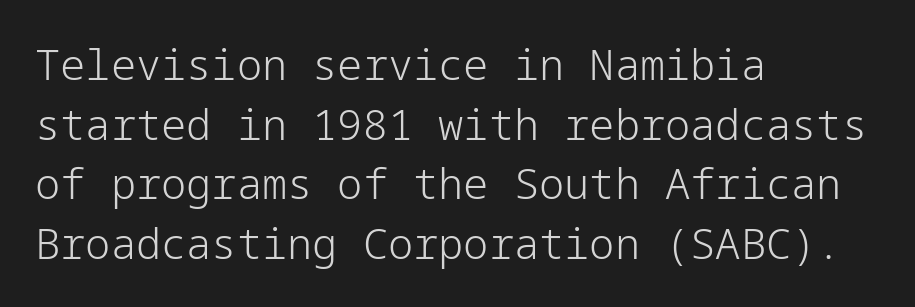
The gap between lines stays unmarked. The lettering holds an erect, upright posture throughout. The letters carry no serifs — their stems end cleanly without finishing strokes. The rows are spaced the way most documents space them. Line starts are locked; line ends wander. Short note: letters normally spaced.
